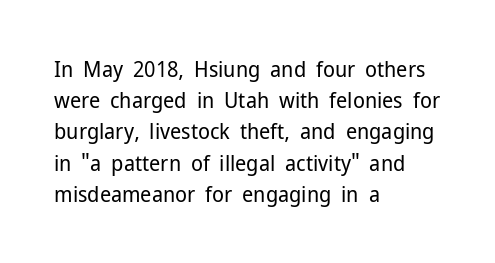
The image shows 22 px text type, upright; set left-aligned, normal line spacing (1.42x), normal letter spacing, not underlined.
